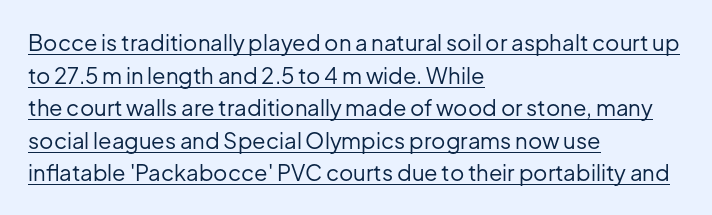
The image shows 22 px text type, upright; set left-aligned, normal line spacing (1.48x), normal letter spacing, underlined.
